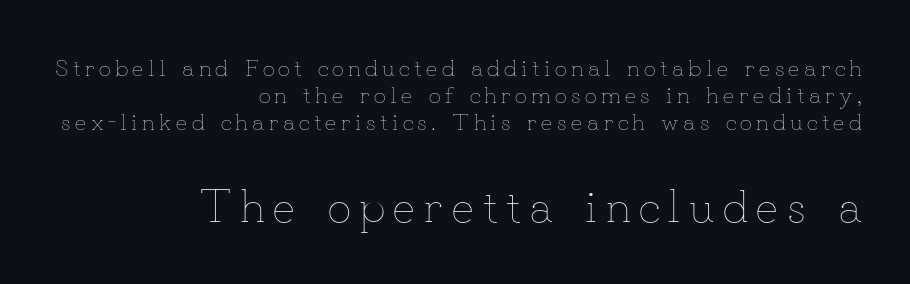
Ordinary non-slanted type is in use. Right-aligned paragraph, ragged on the left. Honestly, there is no underline to notice here at all. The weight would be labelled regular, book, light, or lighter still.
